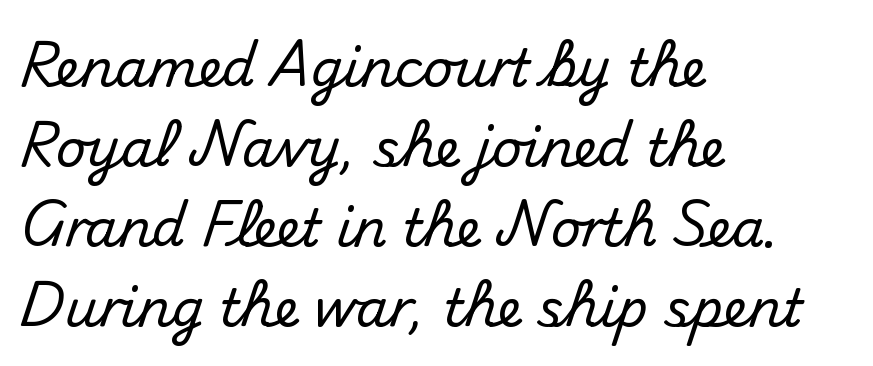
{"serif": "no", "width": "normal", "stroke_contrast": "medium", "x_height": "small", "monospaced": "no", "underline": "no", "align": "left", "line_spacing": "normal", "line_spacing_ratio": 1.54, "letter_spacing": "normal", "letter_spacing_em": 0.0, "glyph_px": 52}
